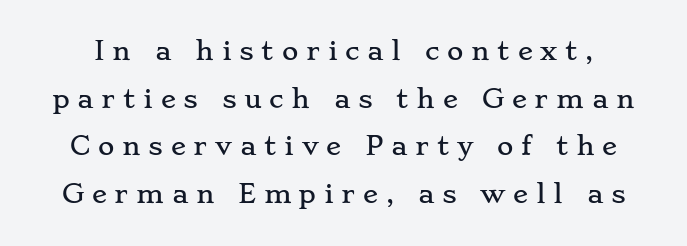
Between one letter and the next there's a generous, obvious gap. The baseline area is clear. Unlike italic type, these characters show no tilt at all. Reading down the column, the eye jumps a long way to each next line.
